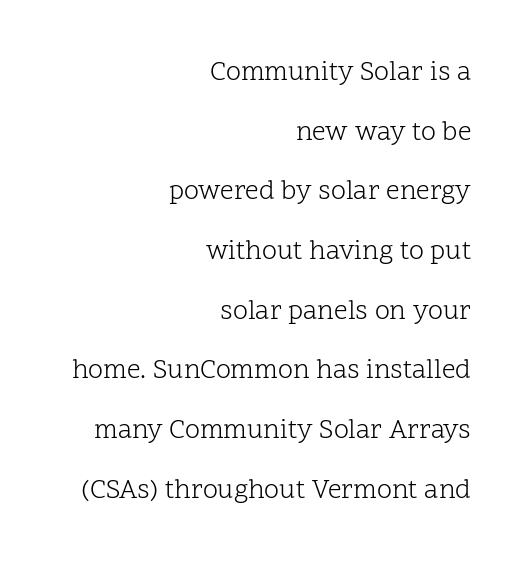
The strokes are not fattened; the text isn't bold. Teacher's note: observe the even right margin — that is flush-right alignment. In terms of posture, this sample is upright. Standard letterfit; no display-style spreading of the glyphs. The lines are spread far apart with generous leading. This rendering features lettering with no underline.
